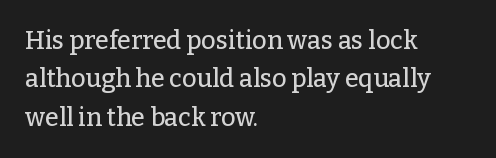
Q: Is the text italic (slanted)? A: No, it is upright.
Q: Is the text underlined? A: No.
Q: How is the paragraph aligned? A: Left-aligned.
Q: Is the spacing between letters normal or unusually wide? A: Normal.
Q: Is the spacing between lines tight, normal or loose? A: Normal.
